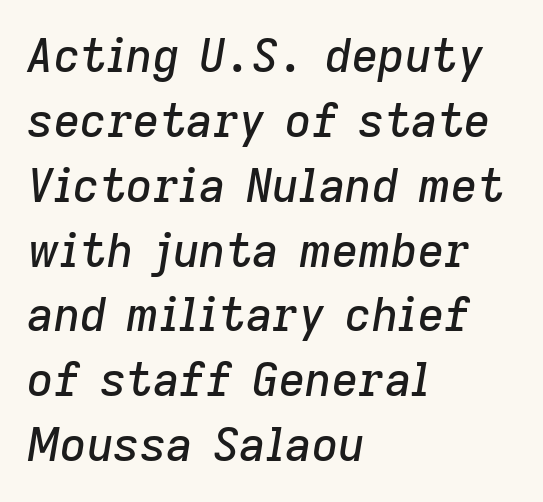
Q: Is the text italic (slanted)? A: Yes, it leans right by about 9 degrees.
Q: Is the text underlined? A: No.
Q: How is the paragraph aligned? A: Left-aligned.
Q: Is the spacing between letters normal or unusually wide? A: Normal.
Q: Is the spacing between lines tight, normal or loose? A: Normal.
Q: Width (condensed, normal, or wide)? A: Normal.
Q: Stroke contrast? A: Low.
Q: x-height? A: Medium.
Q: Monospaced? A: No.
